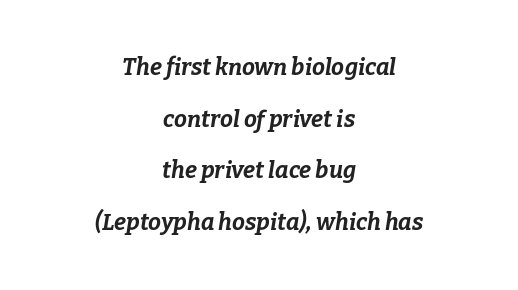
Short note: letters normally spaced. In terms of weight, the rendering is a true, heavy bold. Vertically, the passage feels expansive, rows floating well apart. The specimen reads as italic at a glance. Notice how the passage keeps no hard edge, just a central spine.
